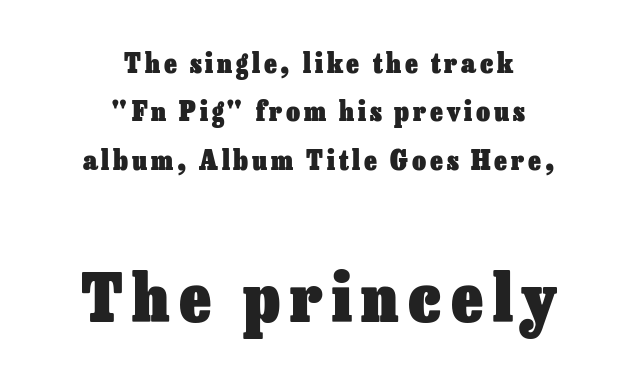
Q: Is the text bold? A: Yes.
Q: Is the text italic (slanted)? A: No, it is upright.
Q: Is the text underlined? A: No.
Q: How is the paragraph aligned? A: Centered.
Q: Which block of text is set in a larger size, the first (top) or the second (bottom)? A: The second (bottom) one.
Q: Width (condensed, normal, or wide)? A: Normal.
Q: Stroke contrast? A: Low.
Q: x-height? A: Medium.
Q: Monospaced? A: No.
